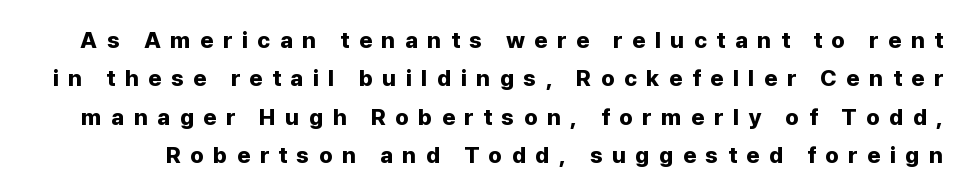
{"italic": "no", "bold": "yes", "underline": "no", "line_spacing": "normal", "line_spacing_ratio": 1.67, "letter_spacing": "wide", "letter_spacing_em": 0.41, "glyph_px": 23}
